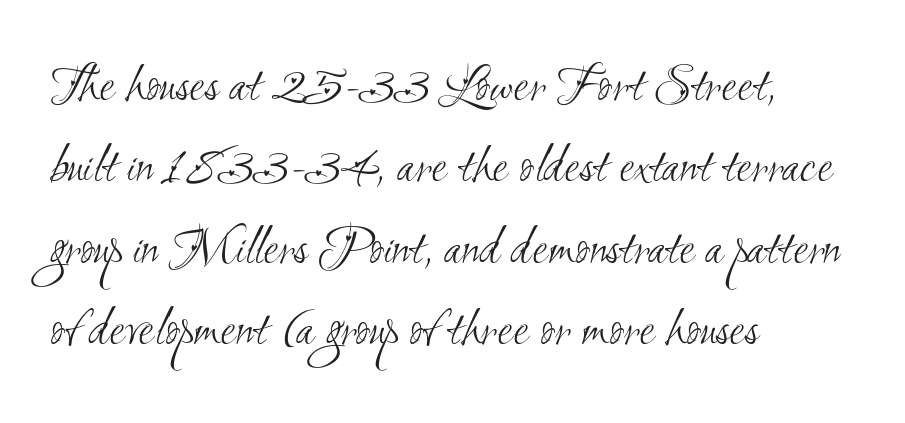
Every row of glyphs begins at an identical x-position on the left. Whoever set this chose a conventional vertical rhythm. The face used here is a sans, in the tradition of grotesques and geometrics. Heaviness? Minimal to ordinary, like unemphasized prose.
